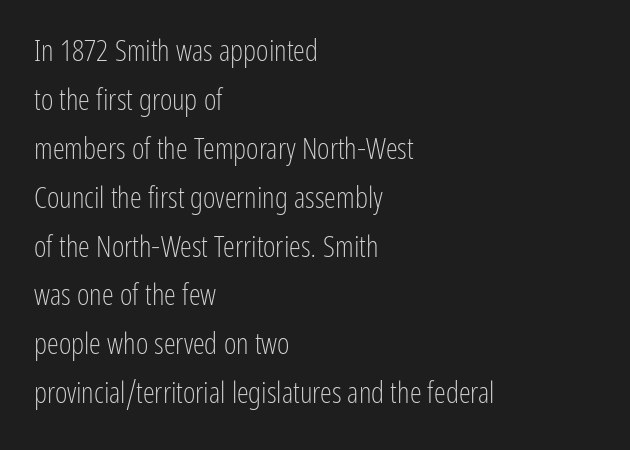
Is the letter spacing exaggerated? No — it looks like the ordinary default. Has an underline been added? It has not. No letter is thick-stroked: the sample isn't bold. Casual observation: everything's shoved over to the left. Each new line begins a customary step beneath the previous one. These lines were composed using upright roman letters.
